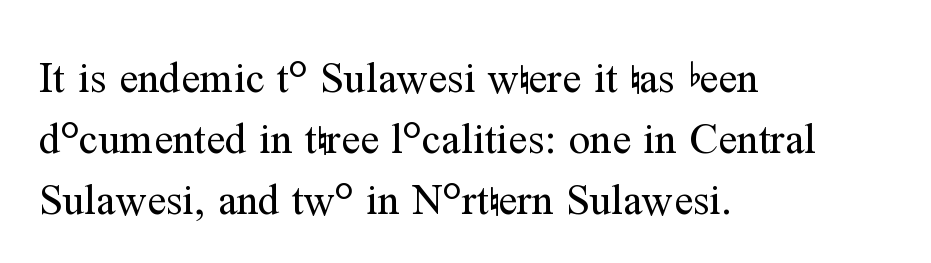
Is the type heavy? It reads as light-to-regular instead. The type is set solid horizontally, with unmodified tracking. Do the letters lean? They stand straight. The passage shown is typeset with a serif family. Anything drawn beneath the words? Only blank space.
